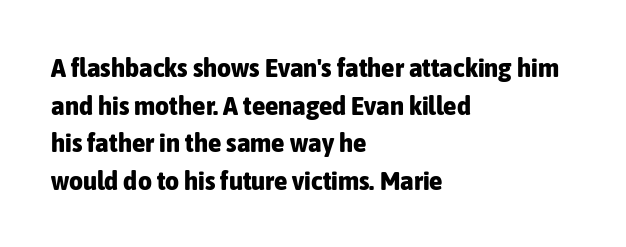
Q: Is the text bold? A: Yes.
Q: Is the text italic (slanted)? A: No, it is upright.
Q: Is the text underlined? A: No.
Q: How is the paragraph aligned? A: Left-aligned.
Q: Is the spacing between letters normal or unusually wide? A: Normal.
Q: Is the spacing between lines tight, normal or loose? A: Normal.
